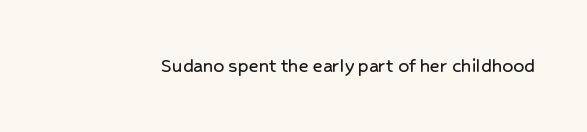
{"italic": "no", "underline": "no", "letter_spacing": "normal", "letter_spacing_em": 0.0, "glyph_px": 21}
